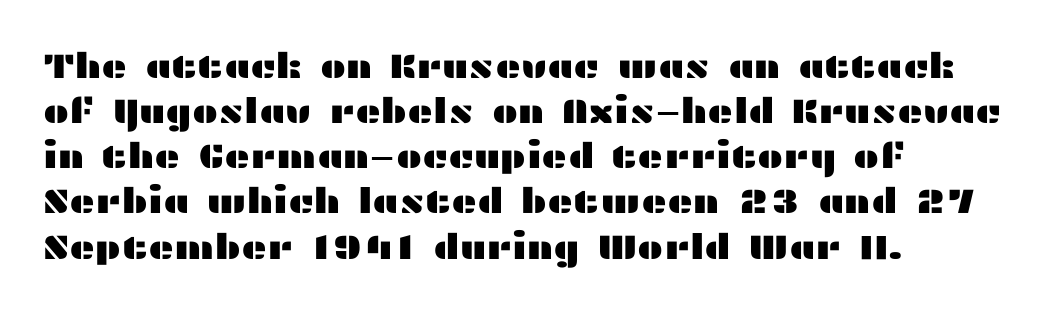
Q: Is the text italic (slanted)? A: No, it is upright.
Q: Is the typeface a serif or a sans-serif typeface? A: Sans-serif.
Q: Is the text underlined? A: No.
Q: How is the paragraph aligned? A: Left-aligned.
Q: Is the spacing between letters normal or unusually wide? A: Normal.
Q: Is the spacing between lines tight, normal or loose? A: Normal.
Q: Width (condensed, normal, or wide)? A: Wide.
Q: Stroke contrast? A: Medium.
Q: x-height? A: Medium.
Q: Monospaced? A: No.
